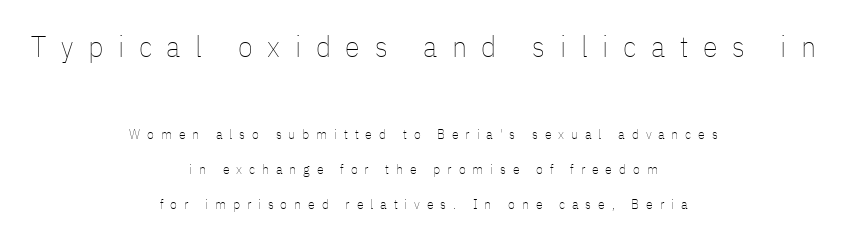
{"italic": "no", "bold": "no", "weight": "thin", "width": "condensed", "stroke_contrast": "low", "x_height": "medium", "monospaced": "no", "underline": "no", "align": "center", "line_spacing": "loose", "line_spacing_ratio": 2.48, "letter_spacing": "wide", "letter_spacing_em": 0.49, "larger_block": "first", "size_ratio": 2.14, "glyph_px": 30}
